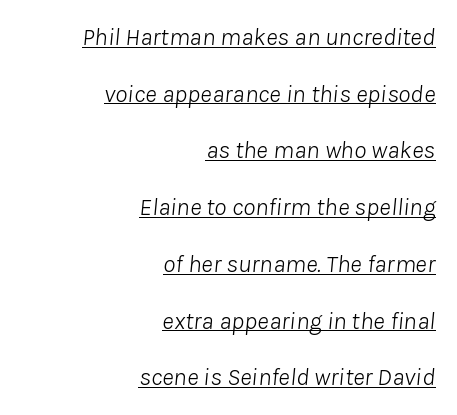
Q: Is the text bold? A: No.
Q: Is the text italic (slanted)? A: Yes, it leans right by about 8 degrees.
Q: Is the text underlined? A: Yes.
Q: How is the paragraph aligned? A: Right-aligned.
Q: Is the spacing between letters normal or unusually wide? A: Normal.
Q: Is the spacing between lines tight, normal or loose? A: Loose.
